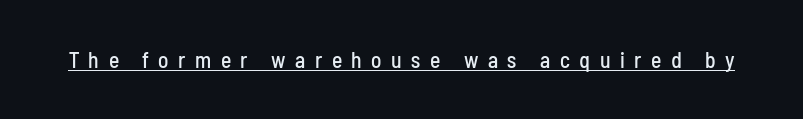
The image shows 22 px text type, upright; set unusually wide letter spacing (+0.43 em), underlined.
